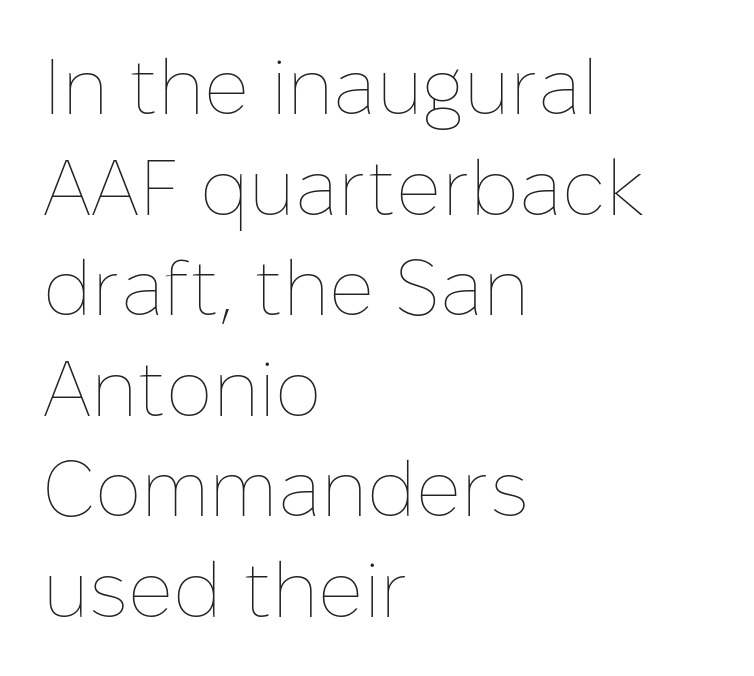
Q: Is the text bold? A: No.
Q: Is the text italic (slanted)? A: No, it is upright.
Q: Is the text underlined? A: No.
Q: How is the paragraph aligned? A: Left-aligned.
Q: Is the spacing between letters normal or unusually wide? A: Normal.
Q: Is the spacing between lines tight, normal or loose? A: Normal.
Q: Width (condensed, normal, or wide)? A: Normal.
Q: Stroke contrast? A: Low.
Q: x-height? A: Medium.
Q: Monospaced? A: No.
